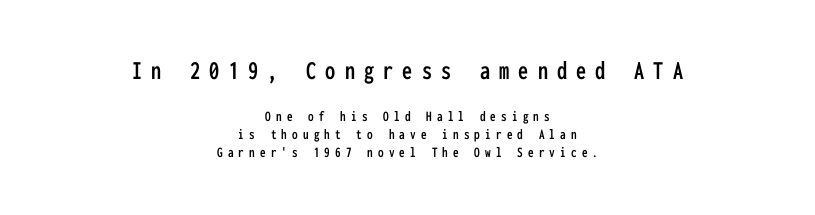
{"italic": "no", "underline": "no", "align": "center", "line_spacing_ratio": 1.18, "letter_spacing": "wide", "letter_spacing_em": 0.34, "larger_block": "first", "size_ratio": 1.8, "glyph_px": 27}
